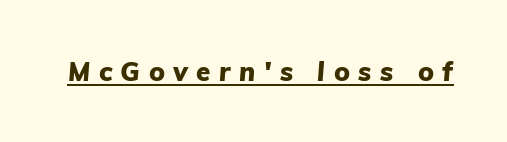
The image shows 26 px bold type, italic (leaning right); set unusually wide letter spacing (+0.33 em), underlined.
